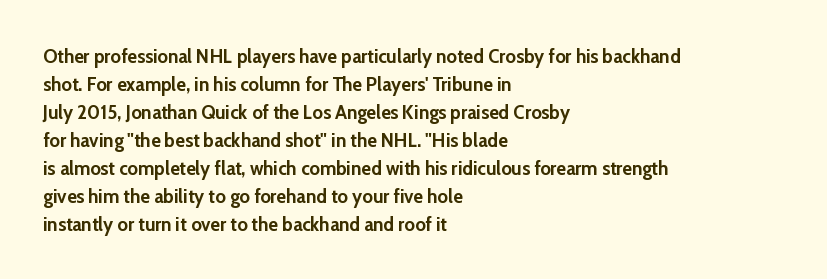
{"italic": "no", "bold": "yes", "underline": "no", "align": "left", "line_spacing": "normal", "line_spacing_ratio": 1.4, "letter_spacing": "normal", "letter_spacing_em": 0.0, "glyph_px": 20}
